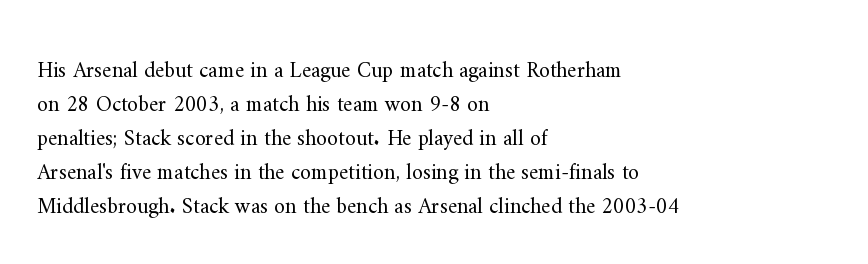
{"italic": "no", "bold": "no", "underline": "no", "align": "left", "line_spacing": "normal", "line_spacing_ratio": 1.54, "letter_spacing": "normal", "letter_spacing_em": 0.0, "glyph_px": 22}
